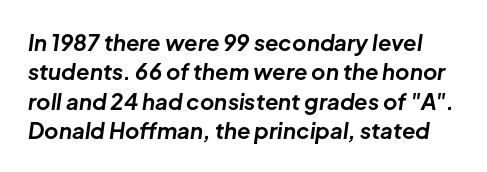
{"italic": "yes", "lean": "right", "slant_degrees": 8, "bold": "yes", "underline": "no", "line_spacing": "normal", "line_spacing_ratio": 1.33, "letter_spacing": "normal", "letter_spacing_em": 0.0, "glyph_px": 22}
